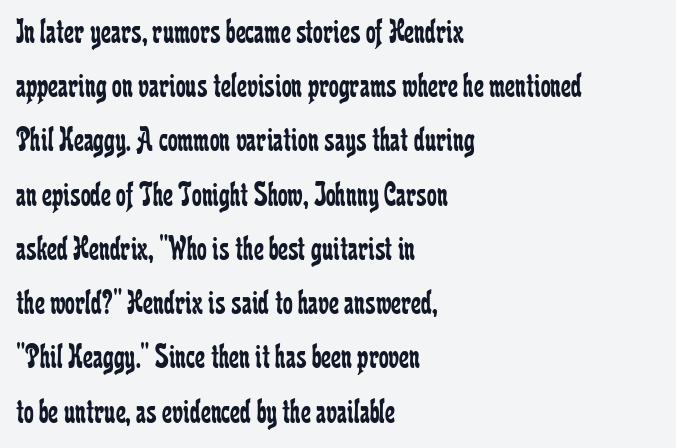
Q: Is the text bold? A: No.
Q: Is the text italic (slanted)? A: No, it is upright.
Q: Is the typeface a serif or a sans-serif typeface? A: Serif.
Q: Is the text underlined? A: No.
Q: How is the paragraph aligned? A: Left-aligned.
Q: Is the spacing between letters normal or unusually wide? A: Normal.
Q: Is the spacing between lines tight, normal or loose? A: Normal.
Q: Width (condensed, normal, or wide)? A: Condensed.
Q: Stroke contrast? A: Low.
Q: x-height? A: Medium.
Q: Monospaced? A: No.
